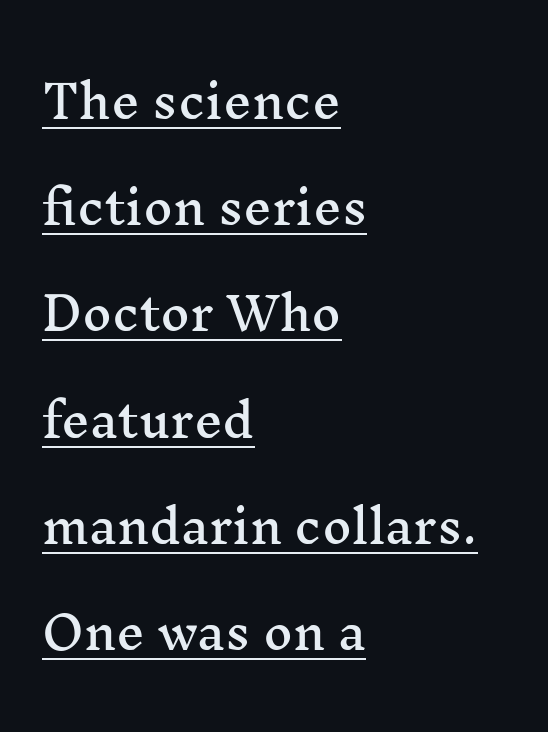
{"serif": "yes", "italic": "no", "width": "wide", "stroke_contrast": "medium", "x_height": "medium", "monospaced": "no", "underline": "yes", "align": "left", "line_spacing": "loose", "line_spacing_ratio": 2.36, "letter_spacing": "normal", "letter_spacing_em": 0.0, "glyph_px": 45}
